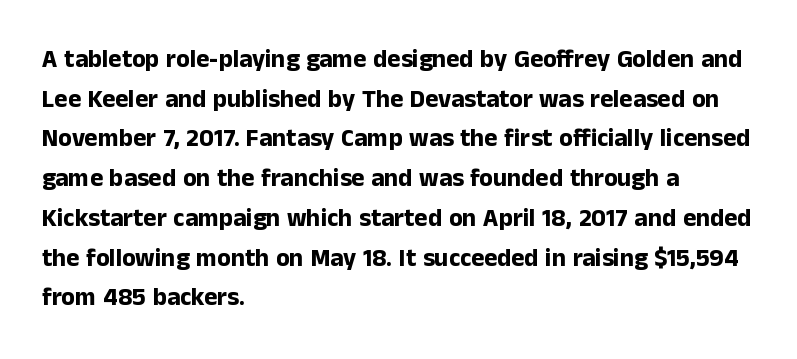
The words here are not underlined. Glyph-to-glyph distance matches everyday printed text. The rows are spaced the way most documents space them. The lettering holds an erect, upright posture throughout. Heavy-handed strokes throughout: this text is bold. Which margin do the lines hug? The left one — the right edge is uneven.
